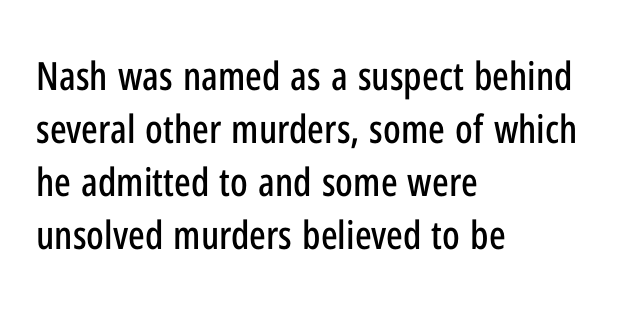
{"serif": "no", "italic": "no", "width": "condensed", "stroke_contrast": "low", "x_height": "medium", "monospaced": "no", "underline": "no", "align": "left", "line_spacing": "normal", "line_spacing_ratio": 1.36, "letter_spacing": "normal", "letter_spacing_em": 0.0, "glyph_px": 39}
